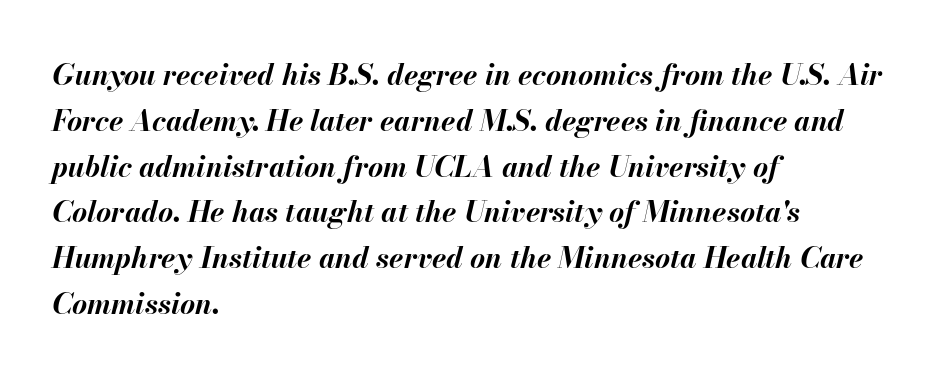
The image shows 29 px bold type, italic (leaning right); set left-aligned, normal line spacing (1.58x), normal letter spacing, not underlined; medium stroke contrast and a small x-height.
